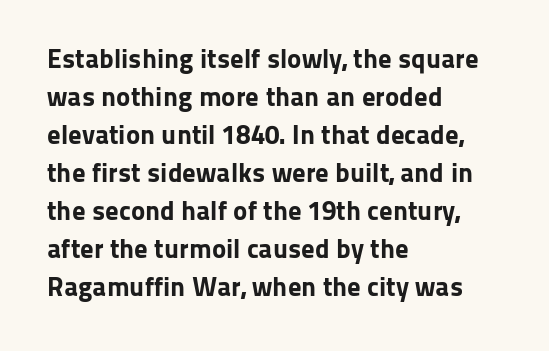
{"italic": "no", "bold": "yes", "underline": "no", "align": "left", "line_spacing": "normal", "line_spacing_ratio": 1.41, "letter_spacing": "normal", "letter_spacing_em": 0.0, "glyph_px": 27}
